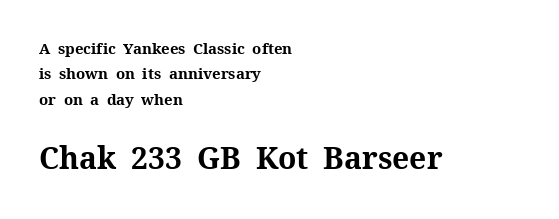
The gaps between neighbouring characters are ordinary and unremarkable. Type size steps up from the first block to the second. The characters display serif detailing at their extremities. This sample is left-justified, so line endings fall wherever the words run out. A typesetter would call this proportional, since set widths differ per character. A normal amount of white space separates one row of letters from the next.
